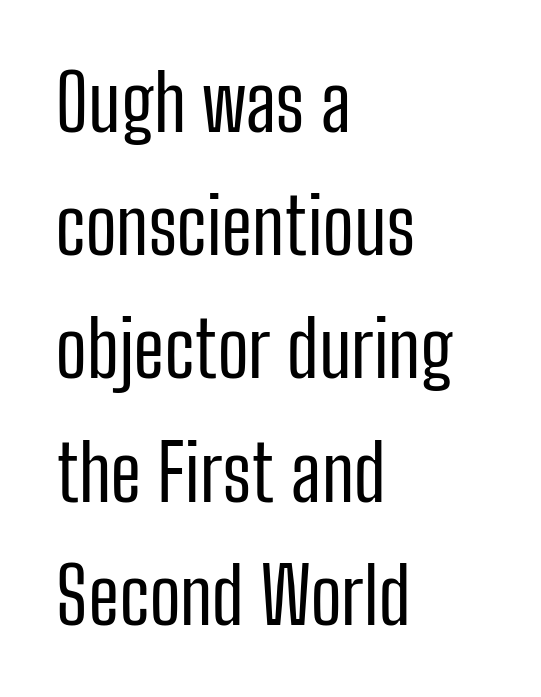
Observe the ordinary spacing: letters are neighbours, not strangers. Each letter's strokes conclude bluntly, with no projecting serifs. The lines in this sample share a left origin and differ only in where they stop. A roman cut, with each character standing at attention.
